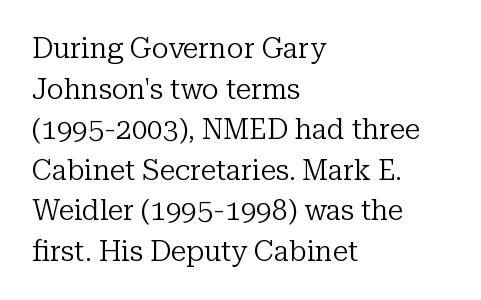
The image shows 28 px regular-weight serif type, upright; set left-aligned, normal line spacing (1.45x), normal letter spacing, not underlined; low stroke contrast and a medium x-height.
